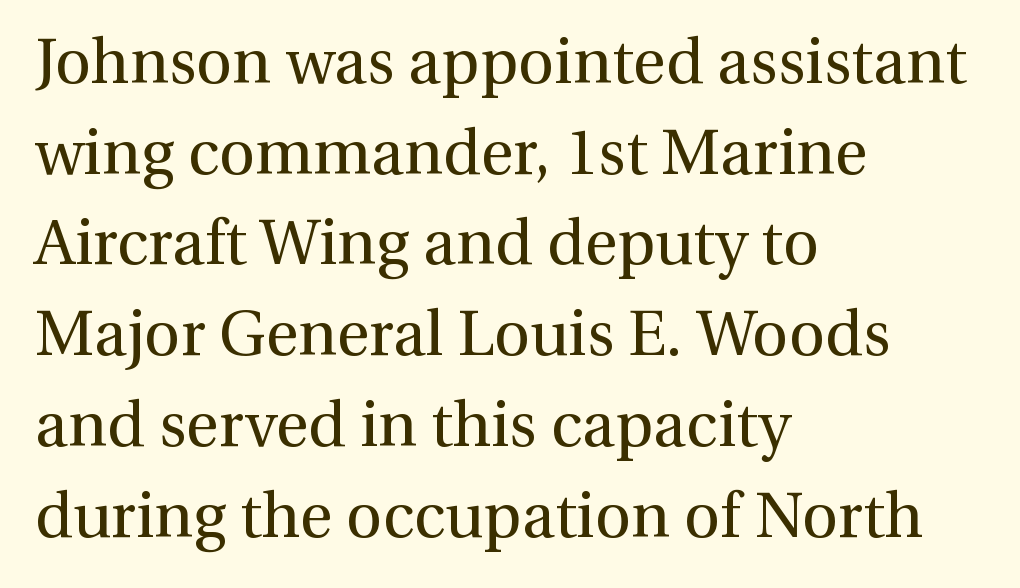
Varying glyph widths throughout — classic text-font behaviour. The designer went with a serif here, giving each stem small feet. The passage shown is not underscored anywhere. Vertically, the passage feels balanced, rows spaced as you'd expect.
